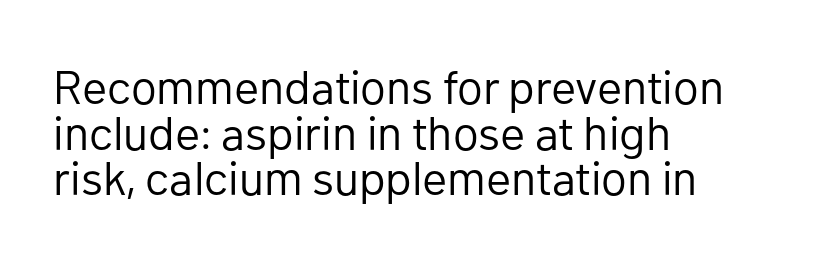
The image shows 47 px regular-weight sans-serif type, upright; set left-aligned, tight line spacing (0.97x), normal letter spacing, not underlined; low stroke contrast and a medium x-height.
